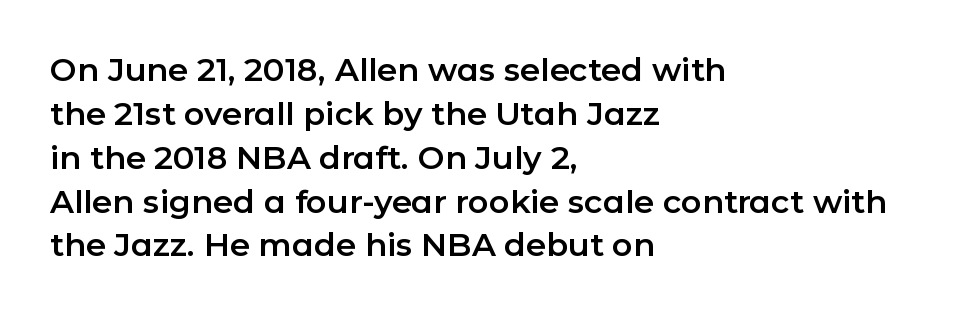
{"serif": "no", "italic": "no", "width": "normal", "stroke_contrast": "low", "x_height": "medium", "monospaced": "no", "underline": "no", "align": "left", "line_spacing": "normal", "line_spacing_ratio": 1.37, "letter_spacing": "normal", "letter_spacing_em": 0.0, "glyph_px": 32}
